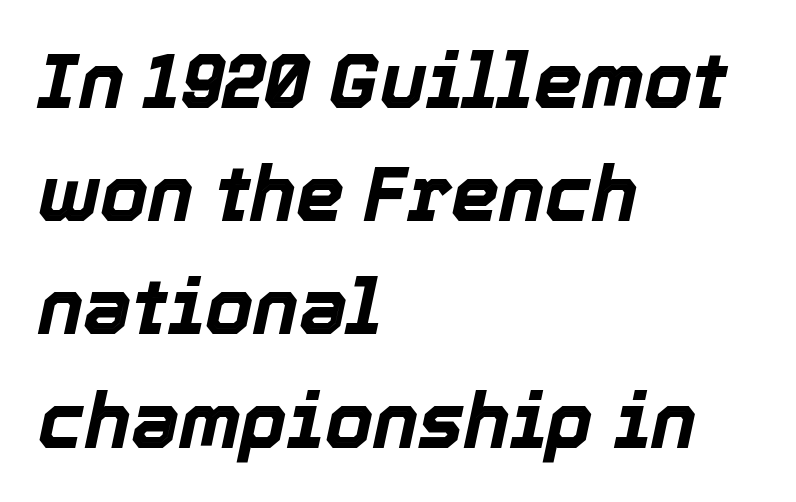
How heavy is the stroke? Heavy — this is a bold. An italicized treatment has been applied to the whole sample. Leading matches the norm, producing a regular column. Just letters on the line, the space beneath them empty. All the whitespace from short lines collects on the right.
